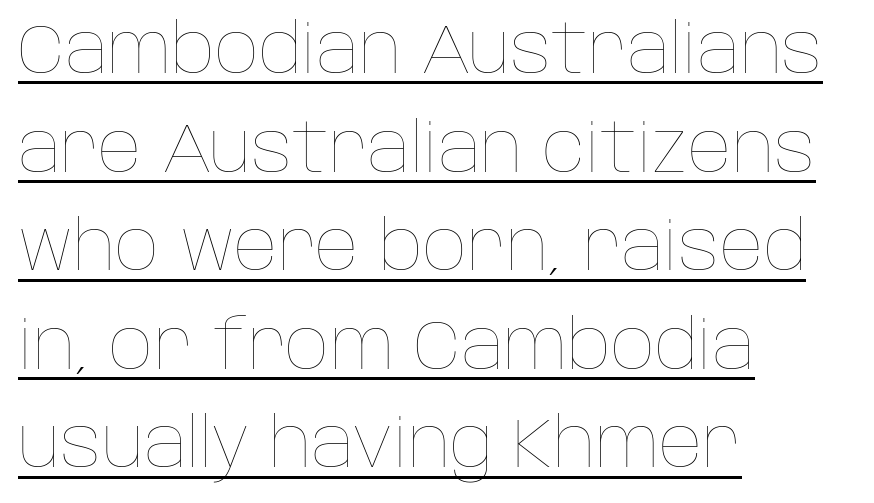
Q: Is the text bold? A: No.
Q: Is the text italic (slanted)? A: No, it is upright.
Q: Is the text underlined? A: Yes.
Q: How is the paragraph aligned? A: Left-aligned.
Q: Is the spacing between letters normal or unusually wide? A: Normal.
Q: Is the spacing between lines tight, normal or loose? A: Normal.
Q: Width (condensed, normal, or wide)? A: Normal.
Q: Stroke contrast? A: Low.
Q: x-height? A: Large.
Q: Monospaced? A: No.
